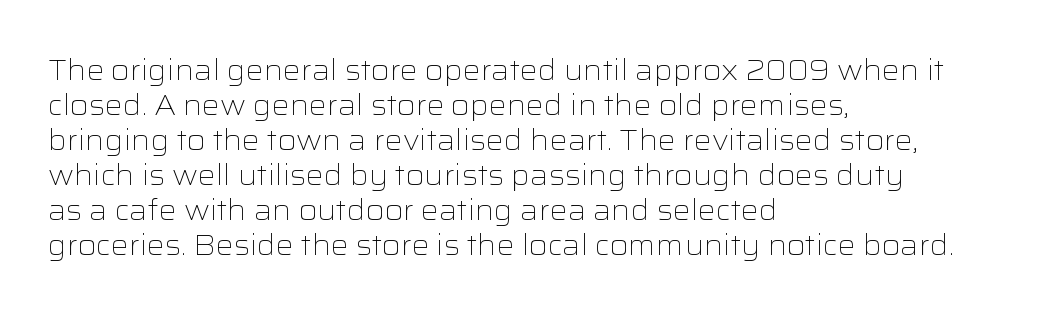
Q: Is the text bold? A: No.
Q: Is the text italic (slanted)? A: No, it is upright.
Q: Is the typeface a serif or a sans-serif typeface? A: Sans-serif.
Q: Is the text underlined? A: No.
Q: How is the paragraph aligned? A: Left-aligned.
Q: Is the spacing between letters normal or unusually wide? A: Normal.
Q: Is the spacing between lines tight, normal or loose? A: Normal.
Q: Width (condensed, normal, or wide)? A: Wide.
Q: Stroke contrast? A: Low.
Q: x-height? A: Medium.
Q: Monospaced? A: No.
